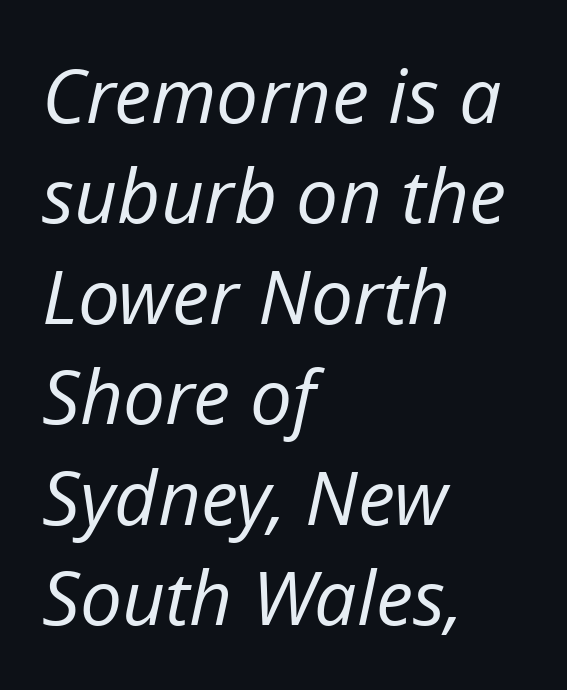
The image shows 75 px regular-weight type, italic (leaning right); set left-aligned, normal line spacing (1.34x), normal letter spacing, not underlined; low stroke contrast and a medium x-height.
